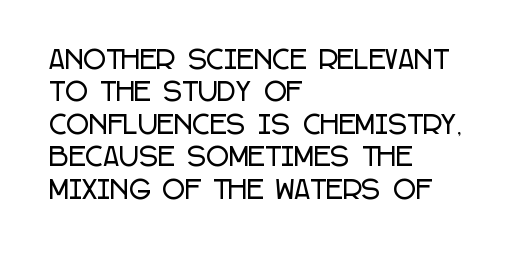
Is there much room between lines? A standard amount, neither cramped nor airy. The passage shown is not underscored anywhere. Visually the block forms a straight wall on the left and a jagged coastline on the right. The lettering holds an erect, upright posture throughout. This rendering leaves character spacing at its baseline value.
